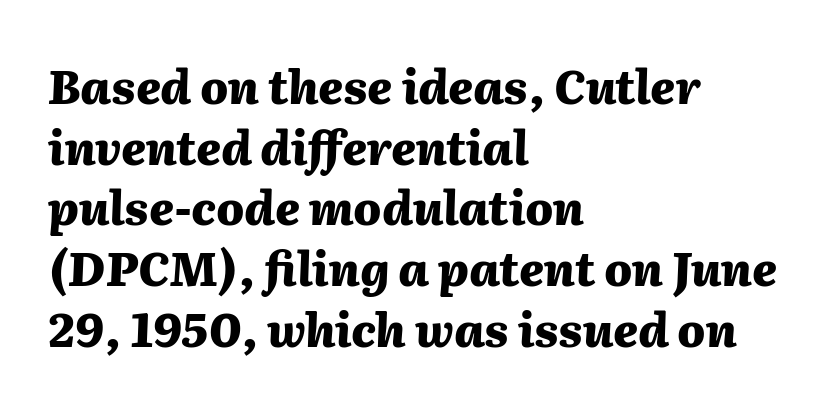
{"italic": "yes", "lean": "right", "slant_degrees": 2, "bold": "yes", "weight": "heavy", "width": "normal", "stroke_contrast": "medium", "x_height": "medium", "monospaced": "no", "underline": "no", "align": "left", "line_spacing": "normal", "line_spacing_ratio": 1.32, "letter_spacing": "normal", "letter_spacing_em": 0.0, "glyph_px": 46}
